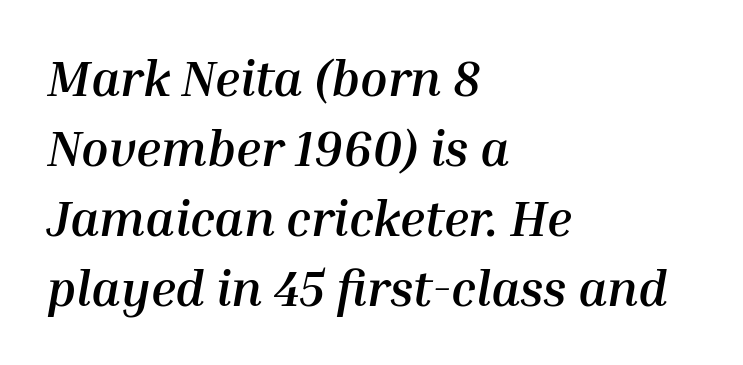
{"italic": "yes", "lean": "right", "slant_degrees": 10, "bold": "yes", "weight": "semibold", "width": "normal", "stroke_contrast": "medium", "x_height": "medium", "monospaced": "no", "underline": "no", "align": "left", "line_spacing": "normal", "line_spacing_ratio": 1.4, "letter_spacing": "normal", "letter_spacing_em": 0.0, "glyph_px": 50}
